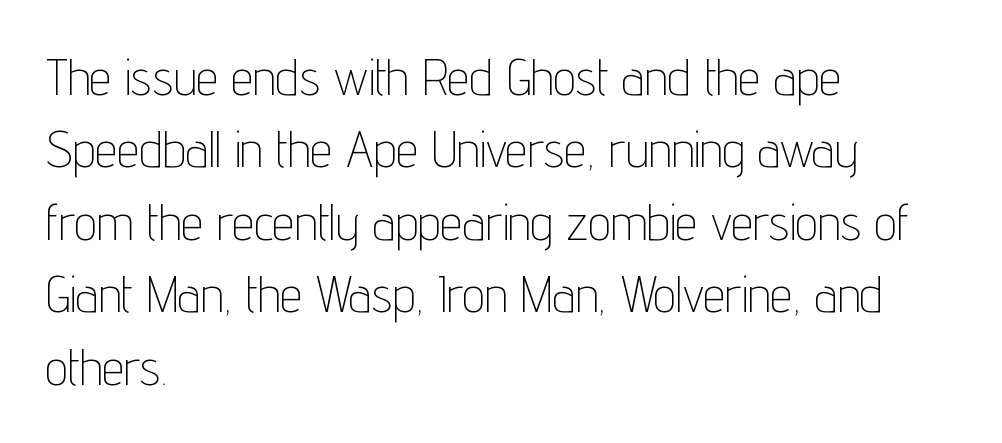
The image shows 50 px thin, condensed sans-serif type, upright; set left-aligned, normal line spacing (1.45x), normal letter spacing, not underlined; low stroke contrast and a medium x-height.
